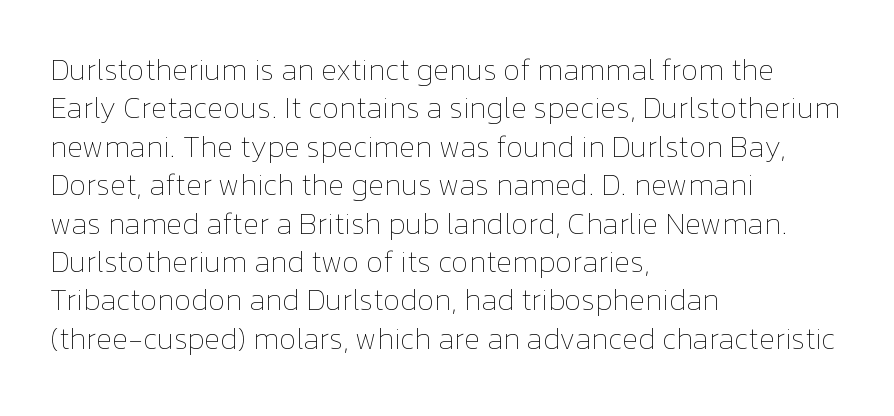
The image shows 30 px thin type, upright; set left-aligned, normal line spacing (1.28x), normal letter spacing, not underlined; low stroke contrast and a medium x-height.
